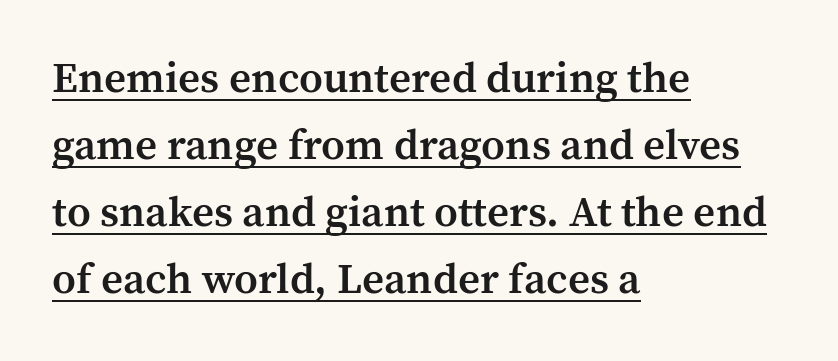
{"serif": "yes", "italic": "no", "bold": "semi", "weight": "semibold", "width": "normal", "stroke_contrast": "medium", "x_height": "medium", "monospaced": "no", "underline": "yes", "align": "left", "line_spacing": "normal", "line_spacing_ratio": 1.56, "letter_spacing": "normal", "letter_spacing_em": 0.0, "glyph_px": 43}
